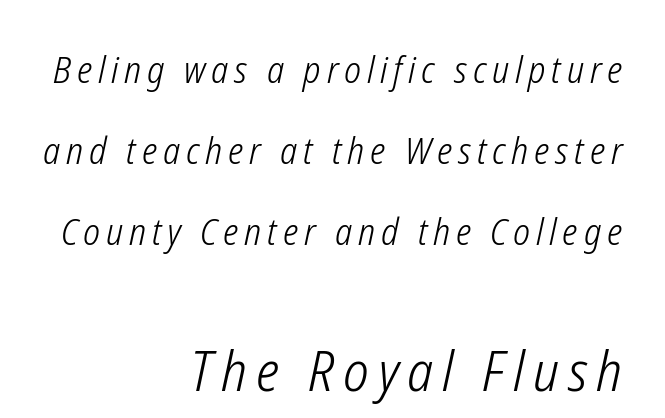
{"italic": "yes", "lean": "right", "slant_degrees": 12, "bold": "no", "weight": "light", "width": "condensed", "stroke_contrast": "low", "x_height": "medium", "monospaced": "no", "underline": "no", "align": "right", "line_spacing": "loose", "line_spacing_ratio": 2.19, "larger_block": "second", "size_ratio": 1.51, "glyph_px": 56}
